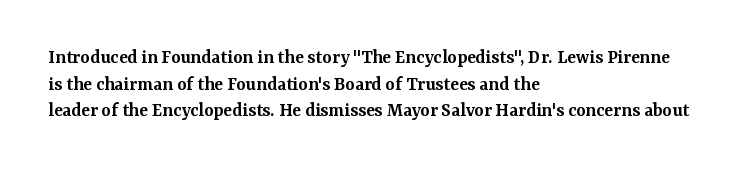
{"italic": "no", "bold": "semi", "underline": "no", "align": "left", "line_spacing": "normal", "line_spacing_ratio": 1.33, "letter_spacing": "normal", "letter_spacing_em": 0.0, "glyph_px": 20}
